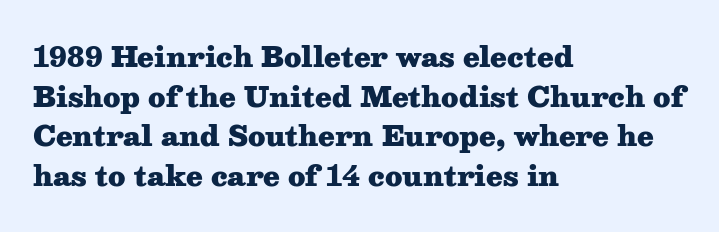
The image shows 27 px bold type, upright; set left-aligned, normal line spacing (1.47x), normal letter spacing, not underlined.
